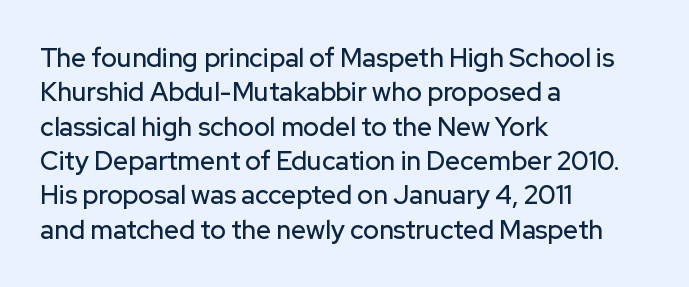
The image shows 26 px text type, upright; set left-aligned, normal line spacing (1.32x), normal letter spacing, not underlined.
